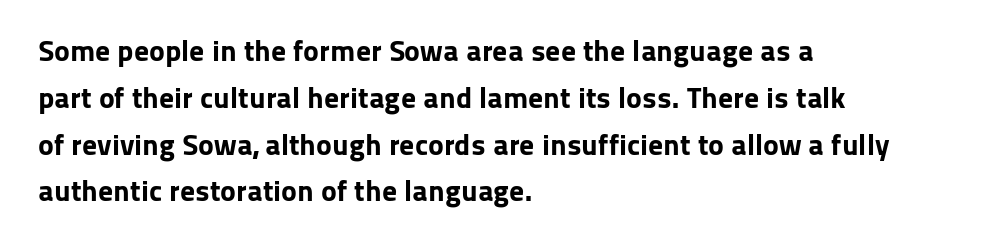
{"serif": "no", "italic": "no", "bold": "yes", "weight": "bold", "width": "normal", "stroke_contrast": "low", "x_height": "medium", "monospaced": "no", "underline": "no", "align": "left", "line_spacing": "normal", "line_spacing_ratio": 1.56, "letter_spacing": "normal", "letter_spacing_em": 0.0, "glyph_px": 30}
